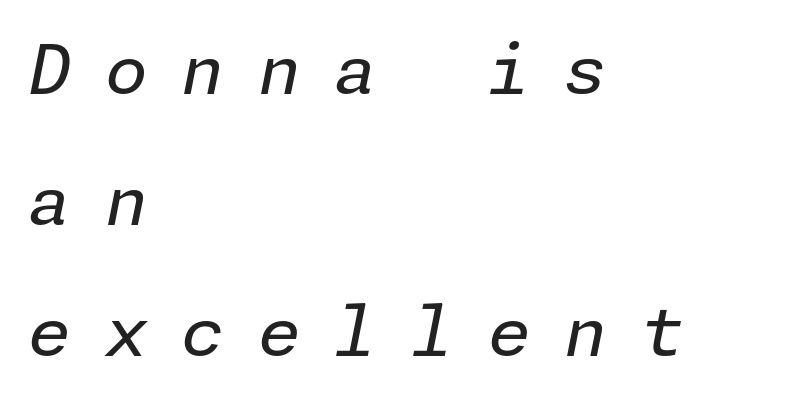
Looking at the ascenders, they clearly lean. The passage is arranged the way most books set body copy — flush left. The space directly below the letters is spotless. Stems and bowls with no extra thickness — not bold. A typesetter would call this heavily tracked-out type. Widely set lines give the paragraph a tall, airy silhouette.
